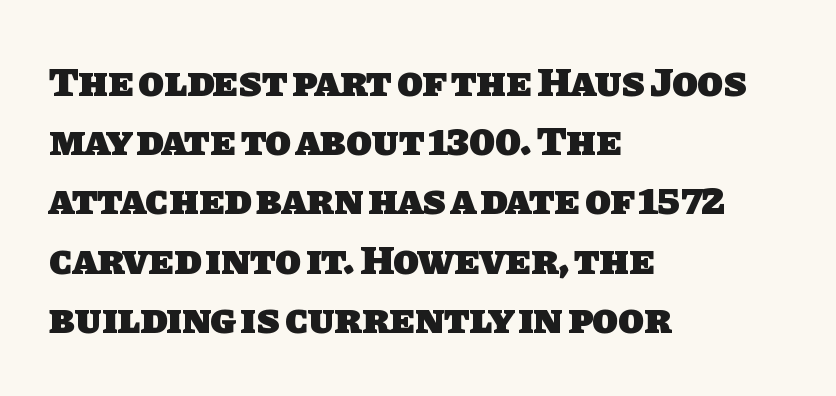
Q: Is the text bold? A: Yes.
Q: Is the typeface a serif or a sans-serif typeface? A: Sans-serif.
Q: Is the text underlined? A: No.
Q: How is the paragraph aligned? A: Left-aligned.
Q: Is the spacing between letters normal or unusually wide? A: Normal.
Q: Is the spacing between lines tight, normal or loose? A: Normal.
Q: Width (condensed, normal, or wide)? A: Normal.
Q: Stroke contrast? A: Low.
Q: x-height? A: Large.
Q: Monospaced? A: No.
